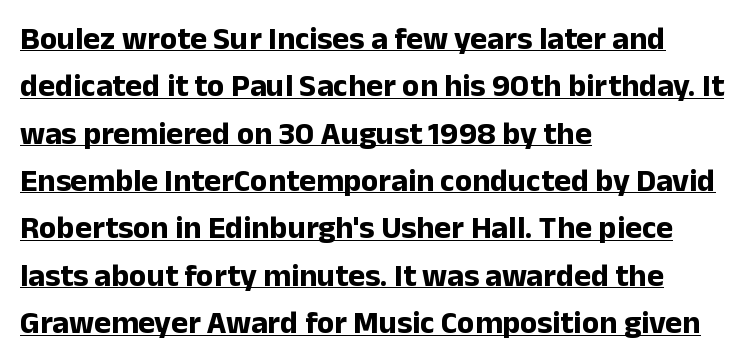
Q: Is the text bold? A: Yes.
Q: Is the text italic (slanted)? A: No, it is upright.
Q: Is the typeface a serif or a sans-serif typeface? A: Sans-serif.
Q: Is the text underlined? A: Yes.
Q: How is the paragraph aligned? A: Left-aligned.
Q: Is the spacing between letters normal or unusually wide? A: Normal.
Q: Is the spacing between lines tight, normal or loose? A: Normal.
Q: Width (condensed, normal, or wide)? A: Normal.
Q: Stroke contrast? A: Low.
Q: x-height? A: Medium.
Q: Monospaced? A: No.
